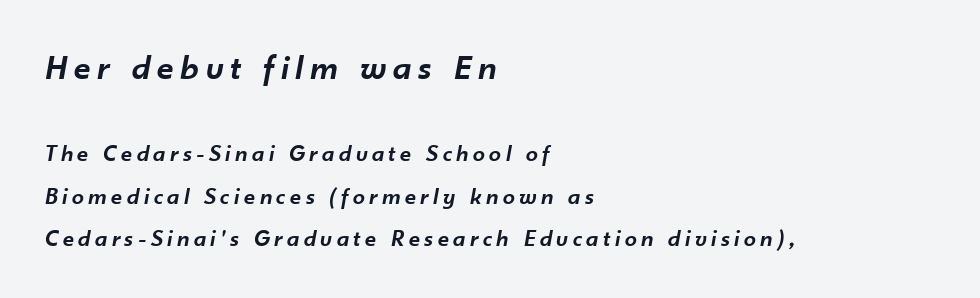
The image shows 36 px semibold type, italic (leaning right); set left-aligned, line spacing 1.78x, not underlined; the first (top) block is 1.5x larger; low stroke contrast and a small x-height.
